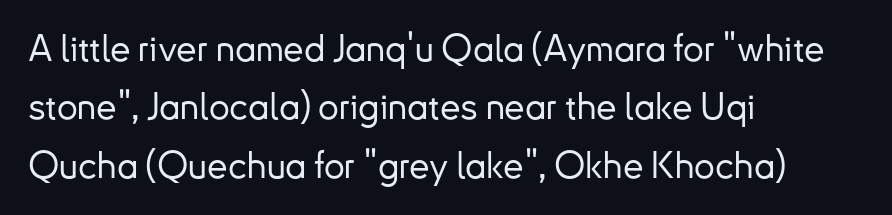
The image shows 37 px sans-serif type, upright; set left-aligned, normal line spacing (1.58x), normal letter spacing, not underlined; low stroke contrast and a small x-height.
